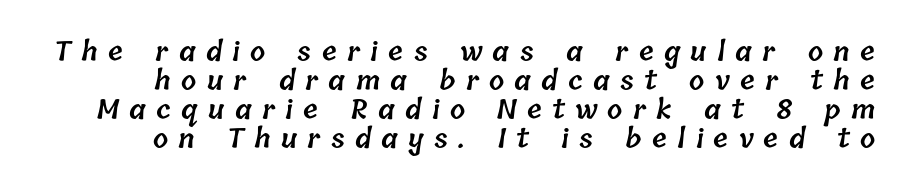
The image shows 27 px text type; set tight line spacing (1.07x), unusually wide letter spacing (+0.38 em), not underlined.
